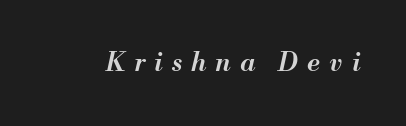
A typesetter would mark this as italic. The strokes are fattened partway — semibold, not bold. Glyph-to-glyph distance is far greater than everyday printed text. Only glyphs here, with clear space below each row.
